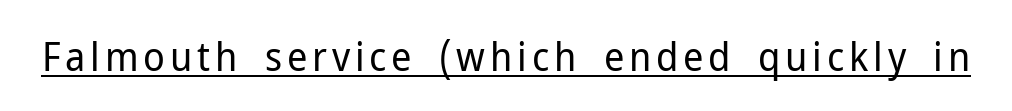
The image shows 40 px regular-weight sans-serif type, upright; set underlined; low stroke contrast and a medium x-height.
